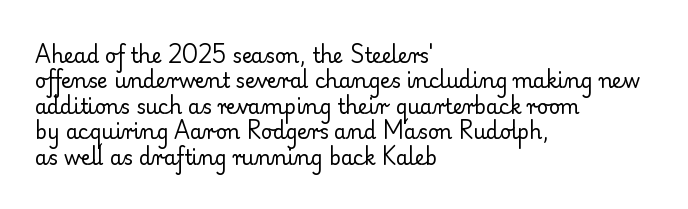
{"italic": "no", "bold": "no", "underline": "no", "align": "left", "line_spacing": "normal", "line_spacing_ratio": 1.27, "letter_spacing": "normal", "letter_spacing_em": 0.0, "glyph_px": 20}
